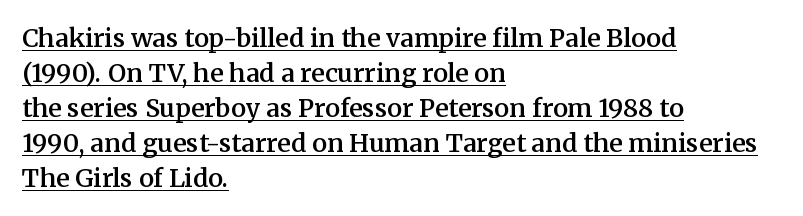
Every stem runs plumb, perpendicular to the baseline. There is no visible air inserted between adjacent glyphs. Line beginnings align vertically; line endings do not. The space between consecutive lines is moderate.
